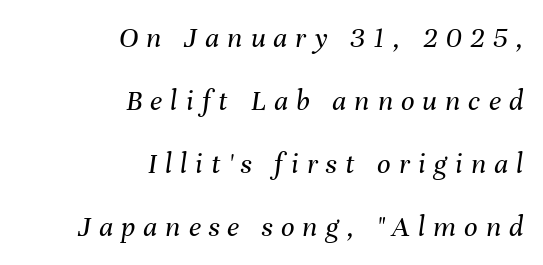
{"italic": "yes", "lean": "right", "slant_degrees": 8, "bold": "no", "weight": "regular", "width": "normal", "stroke_contrast": "medium", "x_height": "medium", "monospaced": "no", "underline": "no", "align": "right", "line_spacing": "loose", "line_spacing_ratio": 2.1, "letter_spacing": "wide", "letter_spacing_em": 0.27, "glyph_px": 30}
